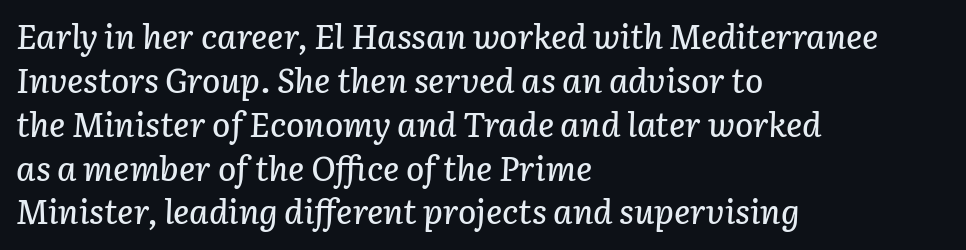
The image shows 34 px text type, italic (leaning right); set left-aligned, normal line spacing (1.29x), normal letter spacing, not underlined; low stroke contrast and a medium x-height.
